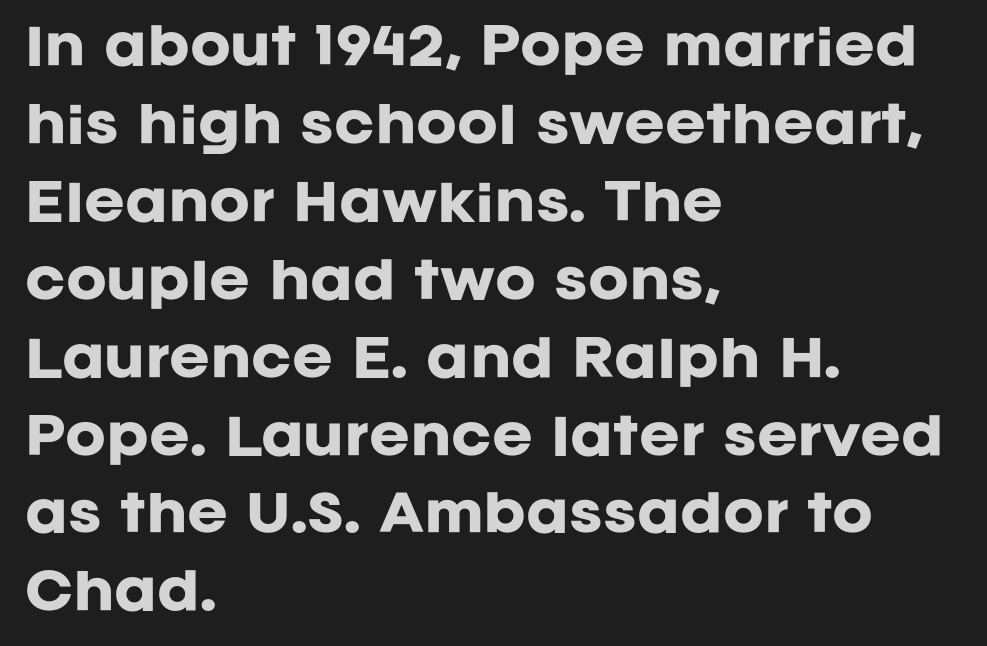
{"serif": "no", "italic": "no", "bold": "yes", "weight": "heavy", "width": "normal", "stroke_contrast": "low", "x_height": "large", "monospaced": "no", "underline": "no", "align": "left", "line_spacing": "normal", "line_spacing_ratio": 1.59, "letter_spacing": "normal", "letter_spacing_em": 0.0, "glyph_px": 49}
